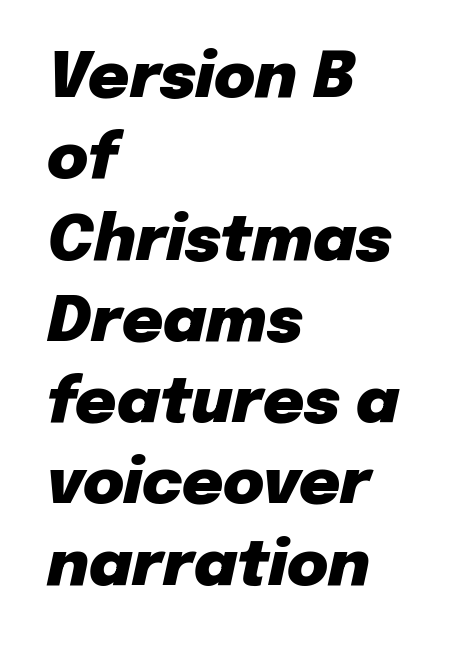
Q: Is the text bold? A: Yes.
Q: Is the text italic (slanted)? A: Yes, it leans right by about 12 degrees.
Q: Is the text underlined? A: No.
Q: How is the paragraph aligned? A: Left-aligned.
Q: Is the spacing between letters normal or unusually wide? A: Normal.
Q: Is the spacing between lines tight, normal or loose? A: Normal.
Q: Width (condensed, normal, or wide)? A: Normal.
Q: Stroke contrast? A: Low.
Q: x-height? A: Medium.
Q: Monospaced? A: No.
